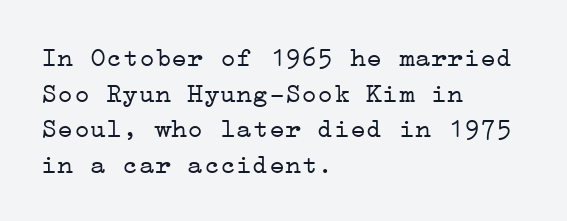
{"italic": "no", "bold": "no", "underline": "no", "align": "left", "line_spacing": "normal", "line_spacing_ratio": 1.32, "letter_spacing": "normal", "letter_spacing_em": 0.0, "glyph_px": 27}
